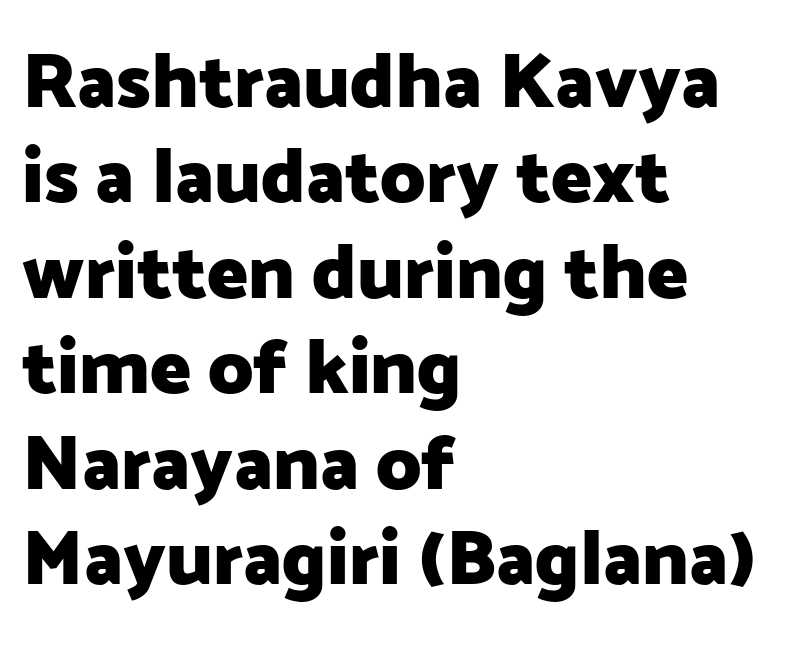
{"serif": "no", "italic": "no", "bold": "yes", "weight": "heavy", "width": "normal", "stroke_contrast": "low", "x_height": "medium", "monospaced": "no", "underline": "no", "align": "left", "line_spacing_ratio": 1.24, "letter_spacing": "normal", "letter_spacing_em": 0.0, "glyph_px": 77}
